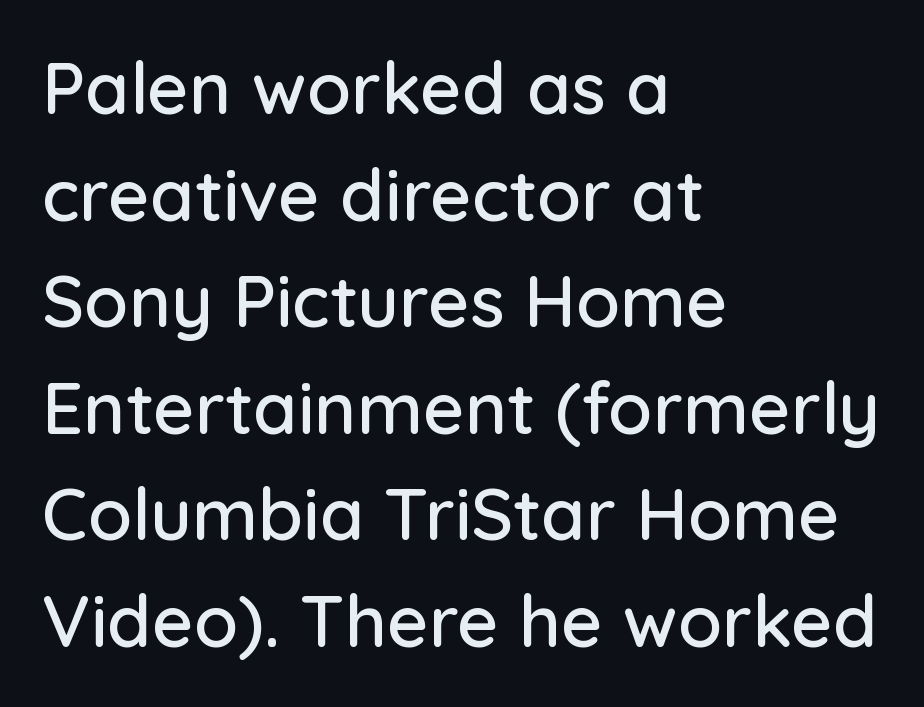
{"serif": "no", "italic": "no", "width": "normal", "stroke_contrast": "low", "x_height": "medium", "monospaced": "no", "underline": "no", "align": "left", "line_spacing": "normal", "line_spacing_ratio": 1.48, "letter_spacing": "normal", "letter_spacing_em": 0.0, "glyph_px": 72}
